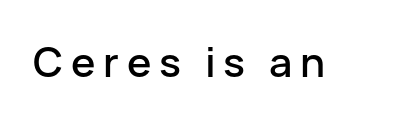
A typesetter would mark this as roman, not italic. Character widths vary here, with narrow letters taking less room than wide ones. The baseline area is clear. The typeface chosen for these lines omits serifs.
